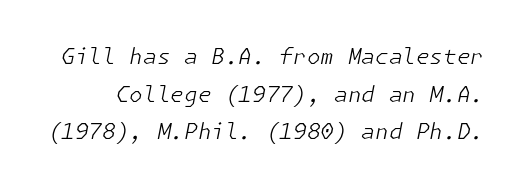
Q: Is the text bold? A: No.
Q: Is the text italic (slanted)? A: Yes, it leans right by about 11 degrees.
Q: Is the text underlined? A: No.
Q: Is the spacing between letters normal or unusually wide? A: Normal.
